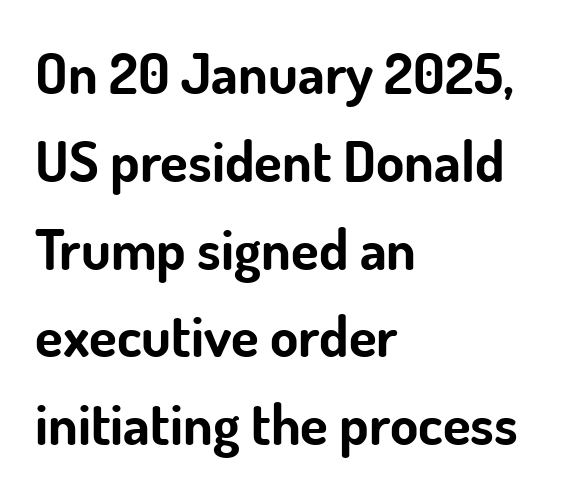
The image shows 57 px bold sans-serif type, upright; set left-aligned, normal line spacing (1.54x), normal letter spacing, not underlined; low stroke contrast and a small x-height.
